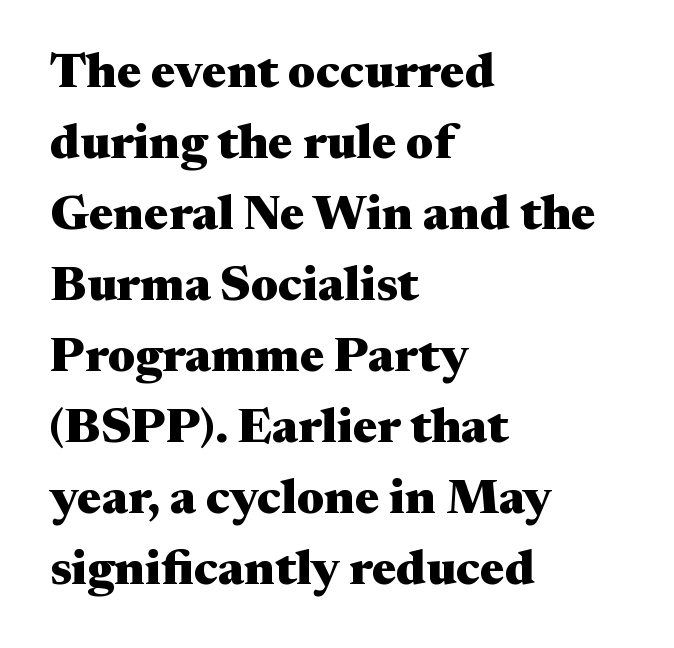
{"serif": "yes", "italic": "no", "bold": "yes", "weight": "heavy", "width": "wide", "stroke_contrast": "medium", "x_height": "medium", "monospaced": "no", "underline": "no", "align": "left", "line_spacing": "normal", "line_spacing_ratio": 1.45, "letter_spacing": "normal", "letter_spacing_em": 0.0, "glyph_px": 49}
